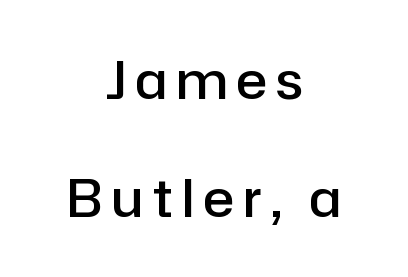
Weight: semibold (demi). Here the designer chose a conventional face with non-uniform glyph widths. To sum up the face: it is a sans, with no serifs. Bare-footed words on every line. The lines in this sample share a center point and differ in where they start and stop. These lines were composed using upright roman letters.
